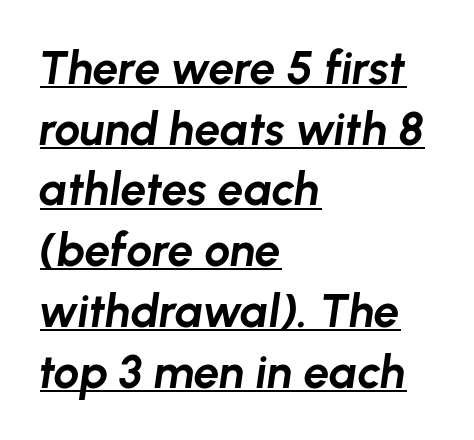
{"italic": "yes", "lean": "right", "slant_degrees": 8, "bold": "yes", "weight": "bold", "width": "normal", "stroke_contrast": "low", "x_height": "medium", "monospaced": "no", "underline": "yes", "align": "left", "line_spacing": "normal", "line_spacing_ratio": 1.32, "letter_spacing": "normal", "letter_spacing_em": 0.0, "glyph_px": 46}
